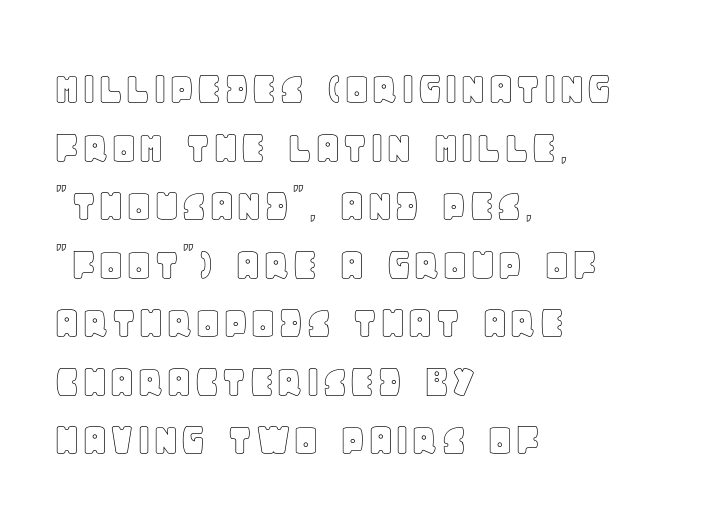
Does the lettering tilt? It doesn't — this is upright. Underlining? Definitely not there. Honestly, the letter spacing is just normal — you wouldn't notice it. If you drew a ruler down the left edge, every line would touch it.
